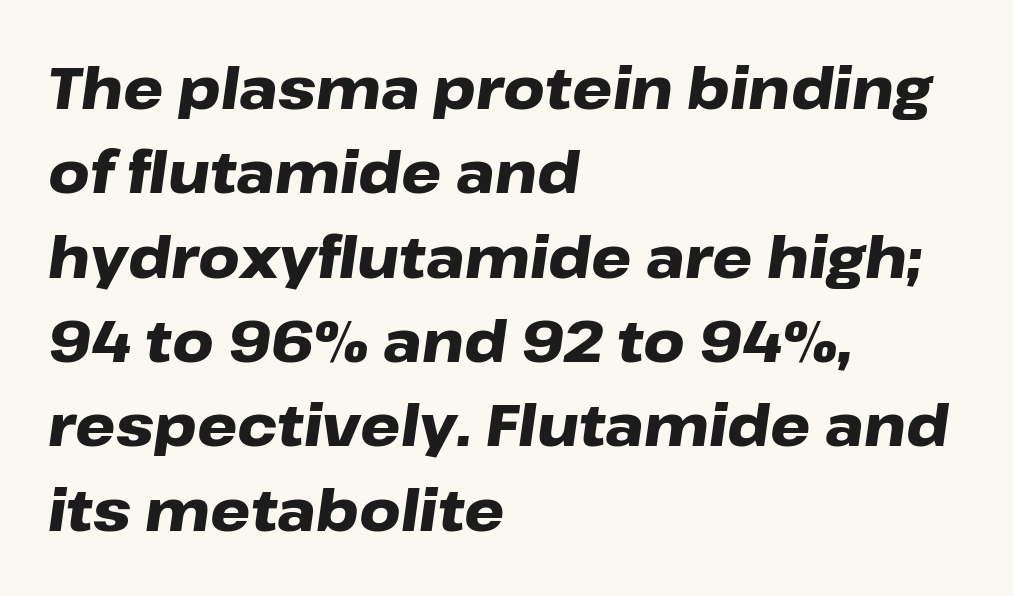
The image shows 57 px heavy, wide type, italic (leaning right); set left-aligned, normal line spacing (1.48x), normal letter spacing, not underlined; low stroke contrast and a medium x-height.
